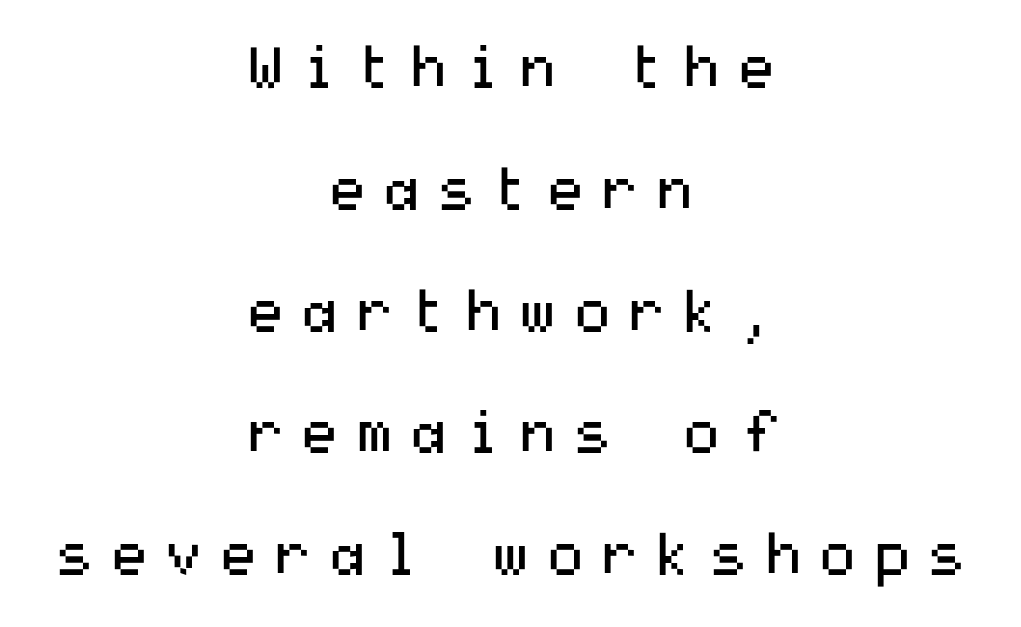
The passage shown is typeset with a sans-serif family. No extra ink here — the face is not bold. Descender tails drop into unmarked territory. A roman cut, with each character standing at attention. How are the letters spaced? Widely, with obvious added tracking. The whitespace from short lines is split evenly between both sides.
